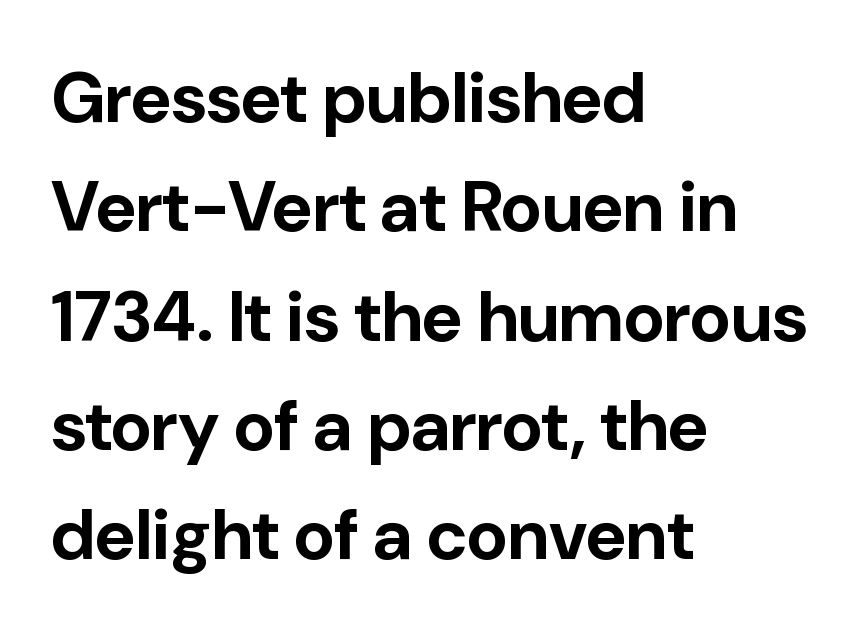
The image shows 71 px bold sans-serif type, upright; set left-aligned, normal line spacing (1.54x), normal letter spacing, not underlined; low stroke contrast and a medium x-height.
